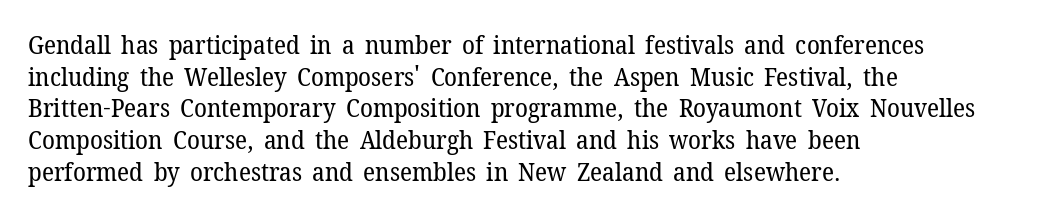
Q: Is the text bold? A: No.
Q: Is the text italic (slanted)? A: No, it is upright.
Q: Is the text underlined? A: No.
Q: How is the paragraph aligned? A: Left-aligned.
Q: Is the spacing between letters normal or unusually wide? A: Normal.
